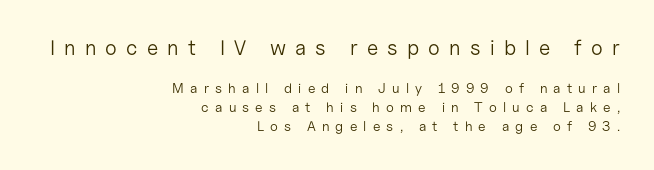
{"italic": "no", "bold": "no", "underline": "no", "align": "right", "line_spacing": "normal", "line_spacing_ratio": 1.36, "letter_spacing": "wide", "letter_spacing_em": 0.44, "larger_block": "first", "size_ratio": 1.5, "glyph_px": 21}
